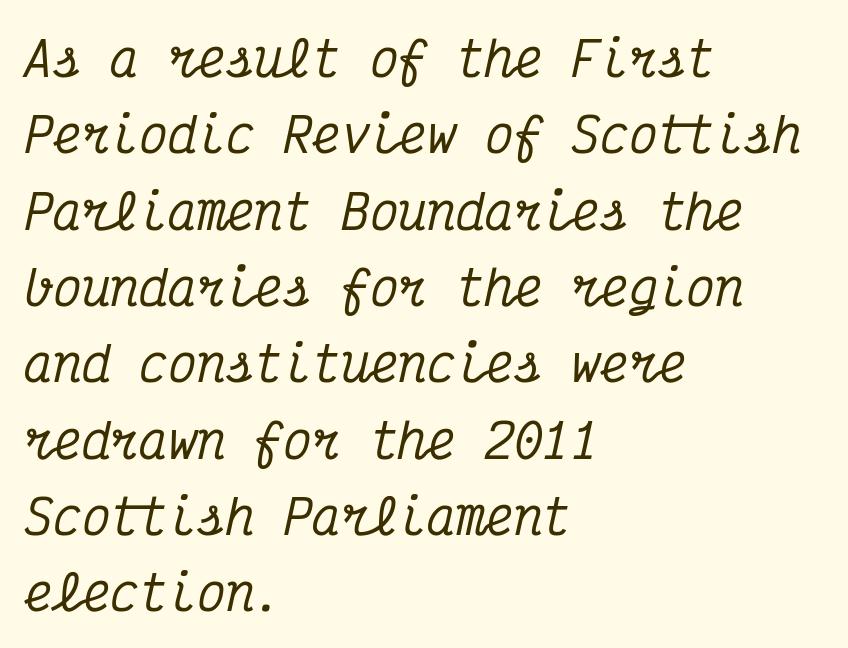
The image shows 48 px condensed serif type, italic (leaning right), monospaced; set left-aligned, normal line spacing (1.59x), normal letter spacing, not underlined; medium stroke contrast and a medium x-height.
